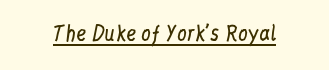
Q: Is the text bold? A: No.
Q: Is the text italic (slanted)? A: Yes.
Q: Is the text underlined? A: Yes.
Q: Is the spacing between letters normal or unusually wide? A: Normal.
